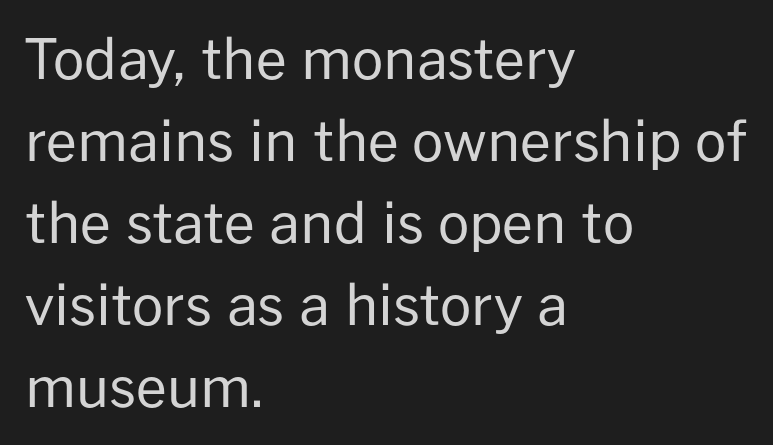
{"serif": "no", "italic": "no", "bold": "no", "weight": "regular", "width": "normal", "stroke_contrast": "low", "x_height": "medium", "monospaced": "no", "underline": "no", "align": "left", "line_spacing": "normal", "line_spacing_ratio": 1.49, "letter_spacing": "normal", "letter_spacing_em": 0.0, "glyph_px": 55}
